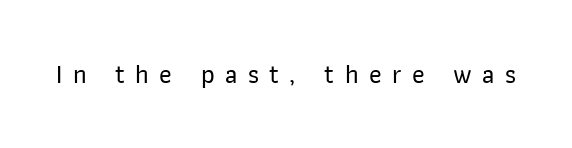
{"italic": "no", "underline": "no", "letter_spacing": "wide", "letter_spacing_em": 0.4, "glyph_px": 26}
